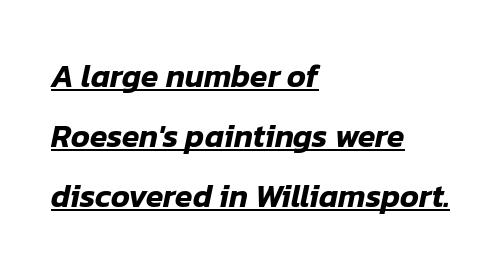
{"italic": "yes", "lean": "right", "slant_degrees": 12, "width": "normal", "stroke_contrast": "low", "x_height": "medium", "monospaced": "no", "underline": "yes", "align": "left", "line_spacing_ratio": 1.87, "letter_spacing": "normal", "letter_spacing_em": 0.0, "glyph_px": 32}
